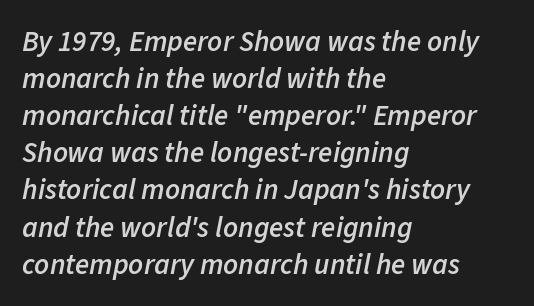
{"italic": "yes", "lean": "right", "slant_degrees": 11, "bold": "semi", "weight": "semibold", "width": "normal", "stroke_contrast": "low", "x_height": "medium", "monospaced": "no", "underline": "no", "align": "left", "line_spacing": "normal", "line_spacing_ratio": 1.28, "letter_spacing": "normal", "letter_spacing_em": 0.0, "glyph_px": 29}
